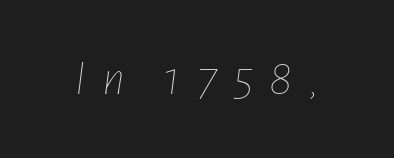
The image shows 51 px thin, condensed type, italic (leaning right); set unusually wide letter spacing (+0.31 em), not underlined; low stroke contrast and a medium x-height.
